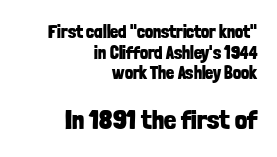
Q: Is the text bold? A: Yes.
Q: Is the text italic (slanted)? A: No, it is upright.
Q: Is the text underlined? A: No.
Q: How is the paragraph aligned? A: Right-aligned.
Q: Is the spacing between letters normal or unusually wide? A: Normal.
Q: Is the spacing between lines tight, normal or loose? A: Tight.
Q: Which block of text is set in a larger size, the first (top) or the second (bottom)? A: The second (bottom) one.
